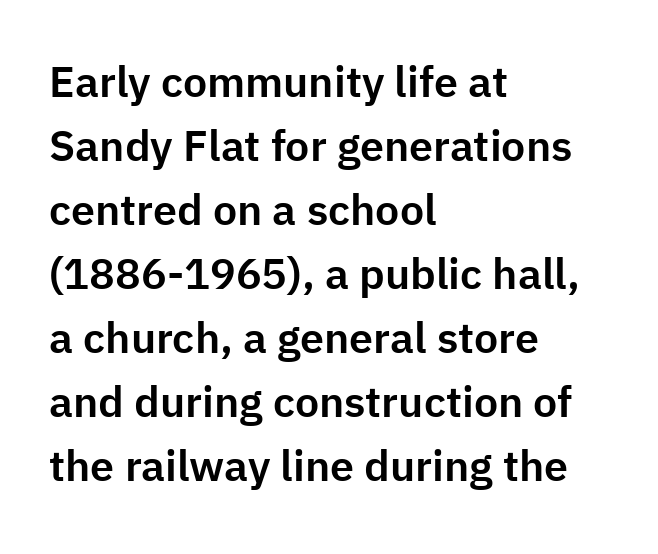
{"serif": "no", "italic": "no", "width": "normal", "stroke_contrast": "low", "x_height": "medium", "monospaced": "no", "underline": "no", "align": "left", "line_spacing": "normal", "line_spacing_ratio": 1.49, "letter_spacing": "normal", "letter_spacing_em": 0.0, "glyph_px": 43}
